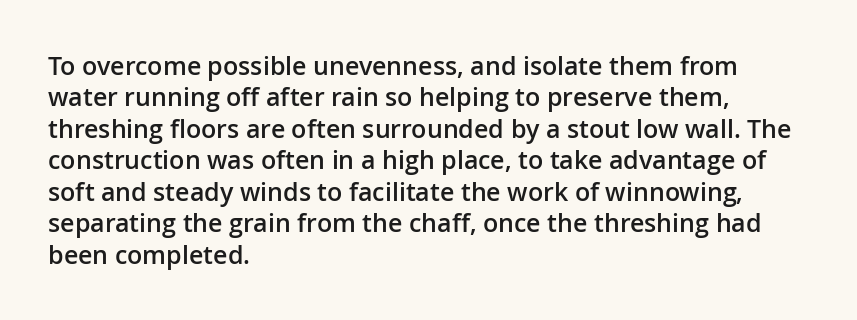
Has an underline been added? It has not. Nobody touched the tracking dial on this one. The rendering uses a semibold face; strokes are thickened but not to full bold. Style check: upright. Normally led — the rows are evenly, conventionally spaced.
